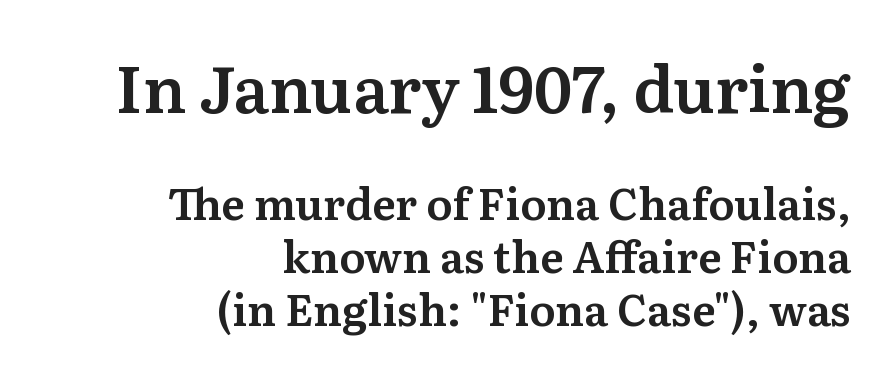
The image shows 64 px serif type, upright; set right-aligned, line spacing 1.24x, normal letter spacing, not underlined; the first (top) block is 1.49x larger; medium stroke contrast and a medium x-height.
